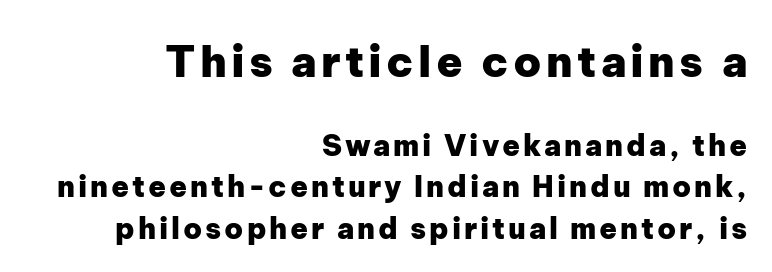
The image shows 43 px heavy sans-serif type, upright; set right-aligned, normal line spacing (1.43x), not underlined; the first (top) block is 1.48x larger; low stroke contrast and a medium x-height.
